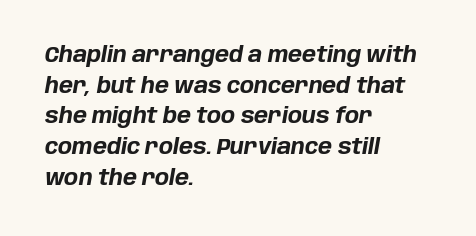
{"italic": "yes", "lean": "right", "slant_degrees": 10, "bold": "yes", "underline": "no", "align": "left", "line_spacing": "normal", "line_spacing_ratio": 1.46, "letter_spacing": "normal", "letter_spacing_em": 0.0, "glyph_px": 21}
